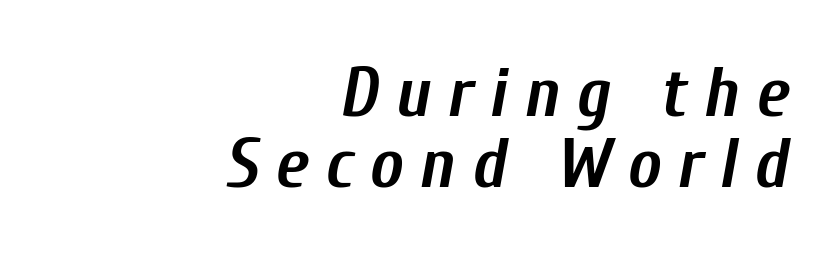
Q: Is the text bold? A: Yes.
Q: Is the text italic (slanted)? A: Yes, it leans right by about 10 degrees.
Q: Is the text underlined? A: No.
Q: How is the paragraph aligned? A: Right-aligned.
Q: Is the spacing between letters normal or unusually wide? A: Unusually wide.
Q: Is the spacing between lines tight, normal or loose? A: Tight.
Q: Width (condensed, normal, or wide)? A: Condensed.
Q: Stroke contrast? A: Low.
Q: x-height? A: Medium.
Q: Monospaced? A: No.
